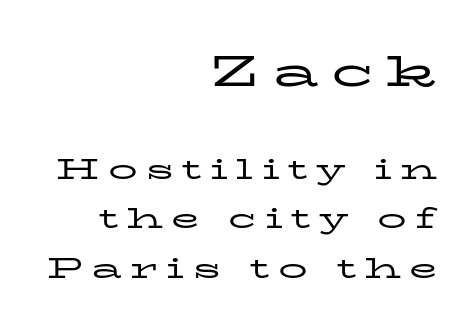
Q: Is the text bold? A: No.
Q: Is the text italic (slanted)? A: No, it is upright.
Q: Is the typeface a serif or a sans-serif typeface? A: Serif.
Q: Is the text underlined? A: No.
Q: How is the paragraph aligned? A: Right-aligned.
Q: Is the spacing between letters normal or unusually wide? A: Unusually wide.
Q: Is the spacing between lines tight, normal or loose? A: Normal.
Q: Which block of text is set in a larger size, the first (top) or the second (bottom)? A: The first (top) one.
Q: Width (condensed, normal, or wide)? A: Wide.
Q: Stroke contrast? A: Low.
Q: x-height? A: Medium.
Q: Monospaced? A: No.
